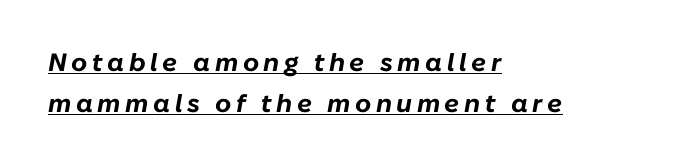
The image shows 25 px bold type, italic (leaning right); set left-aligned, normal line spacing (1.63x), underlined.
